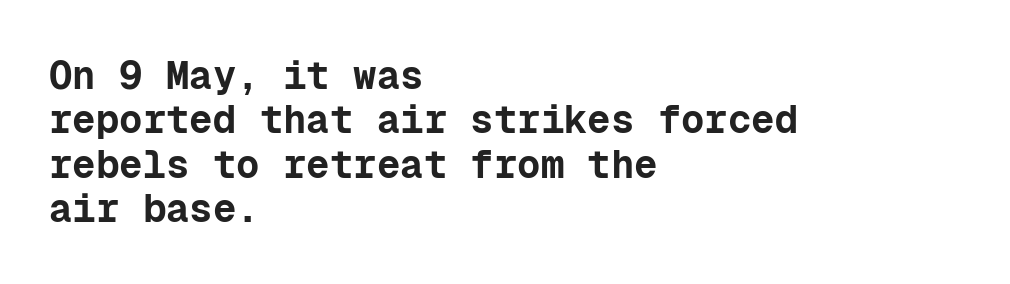
The image shows 39 px bold sans-serif type, upright, monospaced; set left-aligned, tight line spacing (1.14x), normal letter spacing, not underlined; low stroke contrast and a medium x-height.
